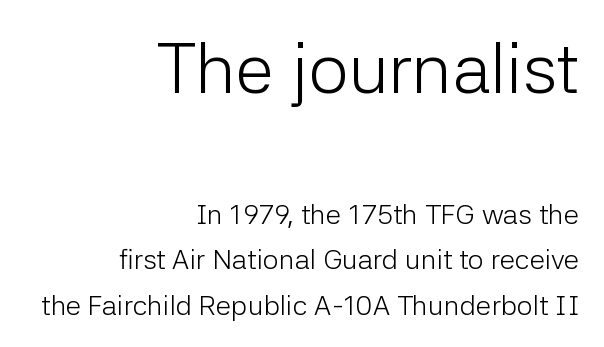
Think standard paragraph weight, or any step lighter than that. The letterforms sit shoulder to shoulder at normal distance. The font family rendered here belongs to the sans-serif group. Here the first block reads like a headline and the second like body copy. The typography opts for an upright posture over an oblique one.
